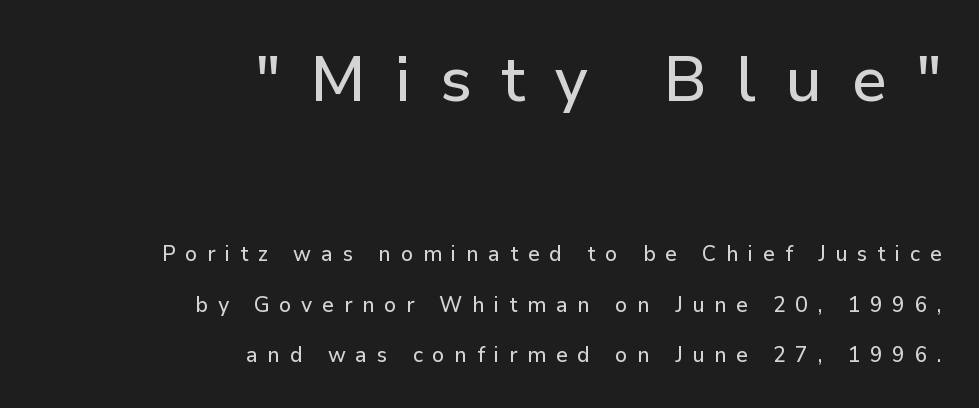
Q: Is the text italic (slanted)? A: No, it is upright.
Q: Is the typeface a serif or a sans-serif typeface? A: Sans-serif.
Q: Is the text underlined? A: No.
Q: How is the paragraph aligned? A: Right-aligned.
Q: Is the spacing between letters normal or unusually wide? A: Unusually wide.
Q: Is the spacing between lines tight, normal or loose? A: Loose.
Q: Which block of text is set in a larger size, the first (top) or the second (bottom)? A: The first (top) one.
Q: Width (condensed, normal, or wide)? A: Normal.
Q: Stroke contrast? A: Low.
Q: x-height? A: Medium.
Q: Monospaced? A: No.
